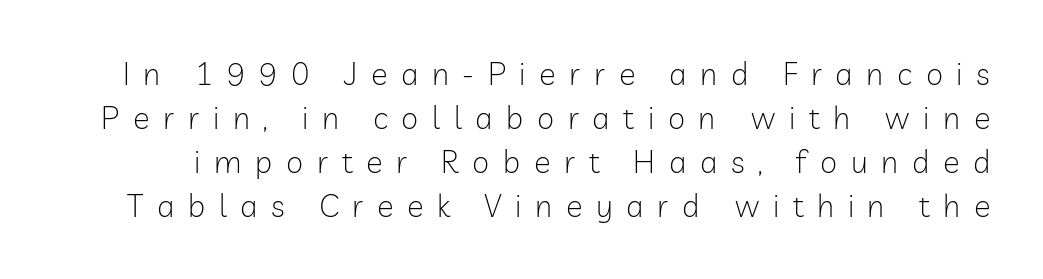
Q: Is the text bold? A: No.
Q: Is the text italic (slanted)? A: No, it is upright.
Q: Is the typeface a serif or a sans-serif typeface? A: Sans-serif.
Q: Is the text underlined? A: No.
Q: Is the spacing between letters normal or unusually wide? A: Unusually wide.
Q: Is the spacing between lines tight, normal or loose? A: Normal.
Q: Width (condensed, normal, or wide)? A: Normal.
Q: Stroke contrast? A: Low.
Q: x-height? A: Medium.
Q: Monospaced? A: No.
